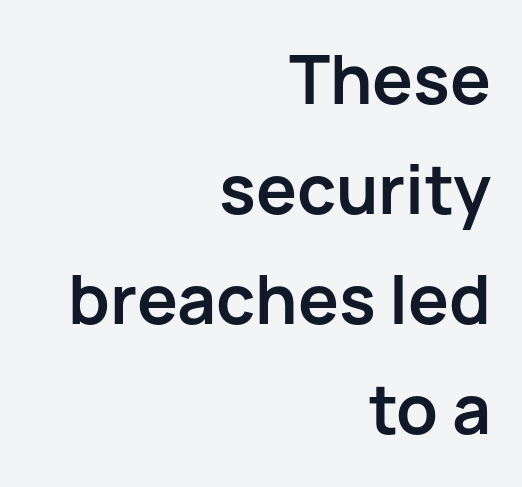
The image shows 68 px semibold sans-serif type, upright; set right-aligned, normal line spacing (1.62x), normal letter spacing, not underlined; low stroke contrast and a medium x-height.
